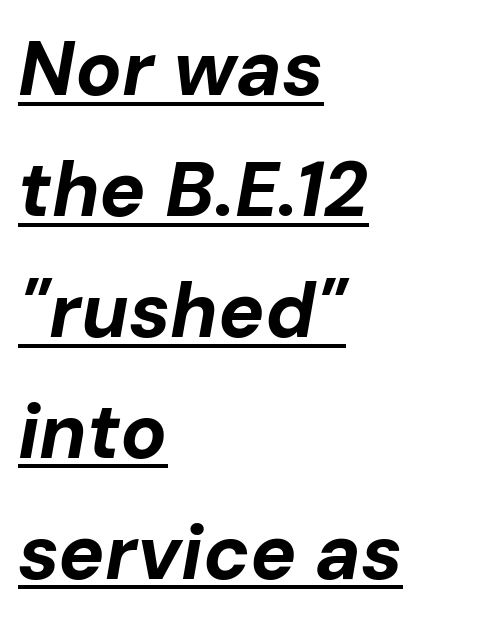
{"italic": "yes", "lean": "right", "slant_degrees": 10, "bold": "yes", "weight": "bold", "width": "normal", "stroke_contrast": "low", "x_height": "medium", "monospaced": "no", "underline": "yes", "align": "left", "line_spacing": "normal", "line_spacing_ratio": 1.57, "letter_spacing": "normal", "letter_spacing_em": 0.0, "glyph_px": 77}
